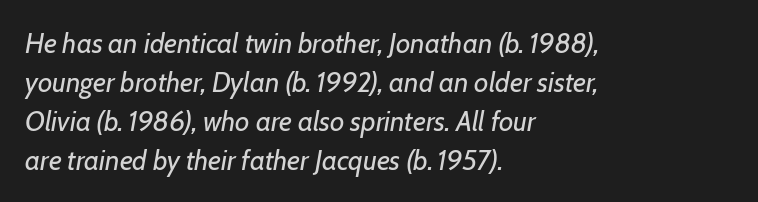
The image shows 28 px regular-weight type, italic (leaning right); set left-aligned, normal line spacing (1.39x), normal letter spacing, not underlined; low stroke contrast and a medium x-height.
